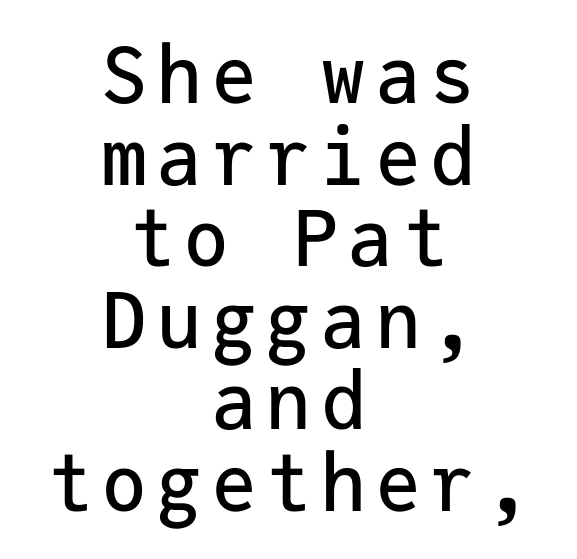
{"serif": "no", "italic": "no", "width": "normal", "stroke_contrast": "low", "x_height": "medium", "monospaced": "yes", "underline": "no", "align": "center", "line_spacing": "tight", "line_spacing_ratio": 1.06, "glyph_px": 77}
